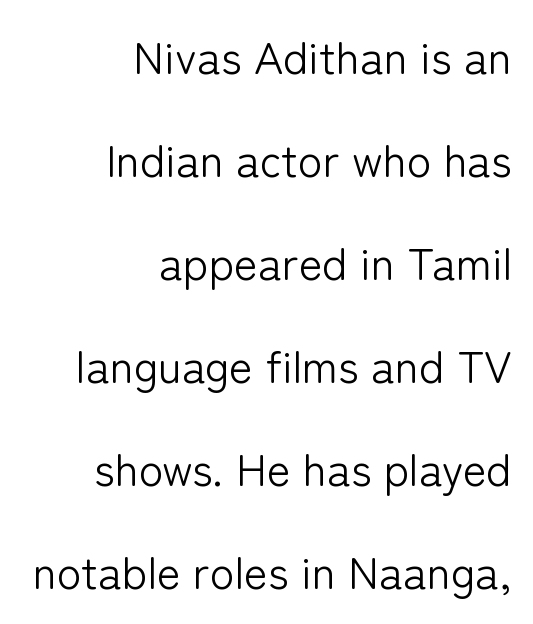
The face used here is a sans, in the tradition of grotesques and geometrics. Is this a fixed-width face? No — the glyphs have proportional, varying widths. These lines were composed using upright roman letters. The ragged edge is on the left, which tells us the setting is flush right. Honestly, the rows look like they've been pulled way apart. Students, note that the glyphs here touch the page at normal intervals.
